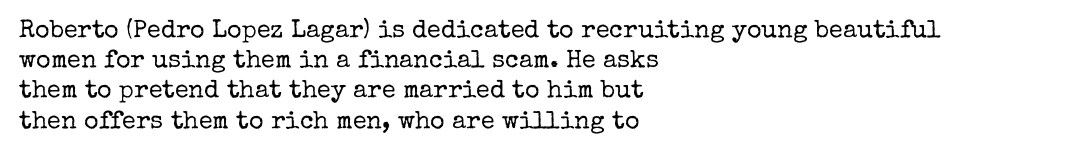
In terms of posture, this sample is upright. The rendering keeps characters at their native spacing. Caption: face not bold, strokes unweighted. The string is rendered with underlining switched off. Horizontal alignment here is leftward, the default for most running prose.
